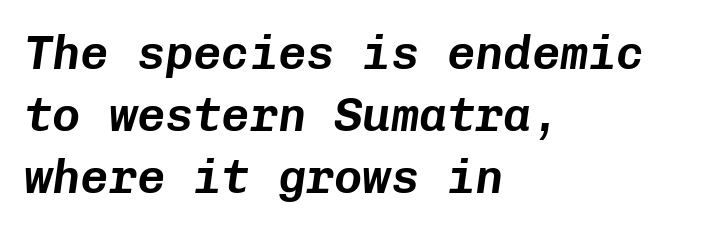
Q: Is the text italic (slanted)? A: Yes, it leans right by about 8 degrees.
Q: Is the text underlined? A: No.
Q: How is the paragraph aligned? A: Left-aligned.
Q: Is the spacing between letters normal or unusually wide? A: Normal.
Q: Is the spacing between lines tight, normal or loose? A: Normal.
Q: Width (condensed, normal, or wide)? A: Normal.
Q: Stroke contrast? A: Low.
Q: x-height? A: Medium.
Q: Monospaced? A: Yes.
